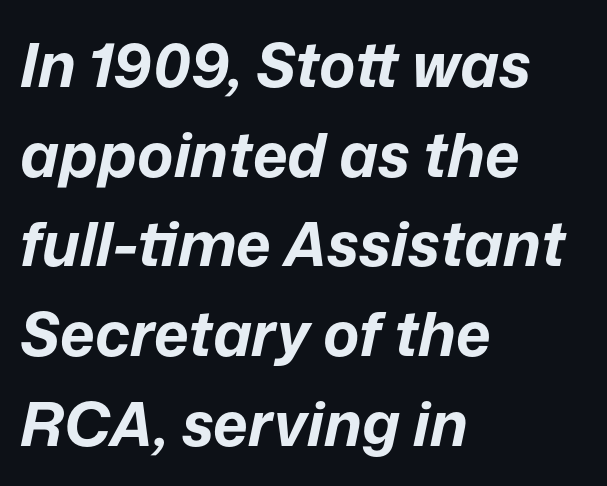
The image shows 61 px bold type, italic (leaning right); set left-aligned, normal line spacing (1.47x), normal letter spacing, not underlined; low stroke contrast and a medium x-height.
